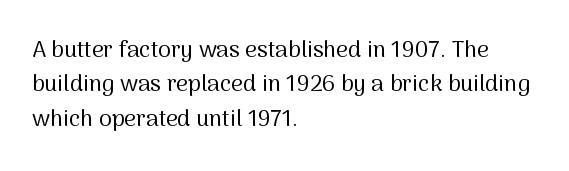
The image shows 23 px text type, upright; set left-aligned, normal line spacing (1.49x), normal letter spacing, not underlined.
